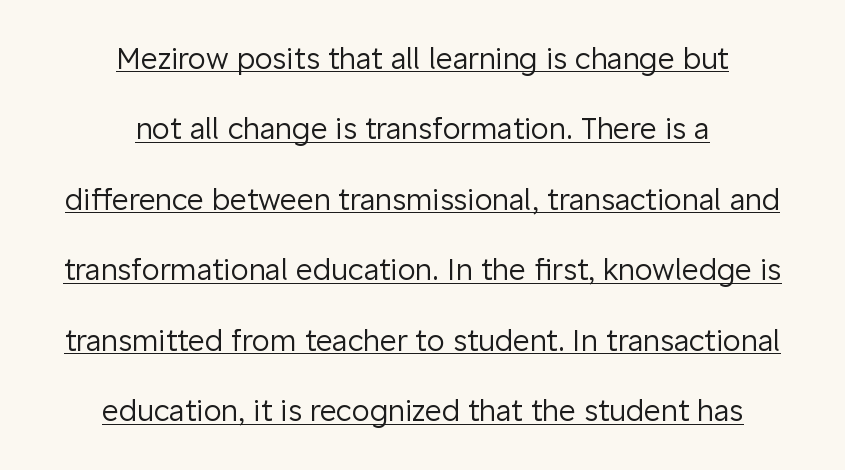
The image shows 29 px regular-weight sans-serif type, upright; set centered, loose line spacing (2.43x), normal letter spacing, underlined; low stroke contrast and a medium x-height.
